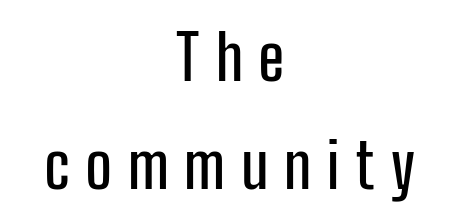
Q: Is the text italic (slanted)? A: No, it is upright.
Q: Is the typeface a serif or a sans-serif typeface? A: Sans-serif.
Q: Is the text underlined? A: No.
Q: How is the paragraph aligned? A: Centered.
Q: Is the spacing between letters normal or unusually wide? A: Unusually wide.
Q: Width (condensed, normal, or wide)? A: Condensed.
Q: Stroke contrast? A: Low.
Q: x-height? A: Medium.
Q: Monospaced? A: No.
